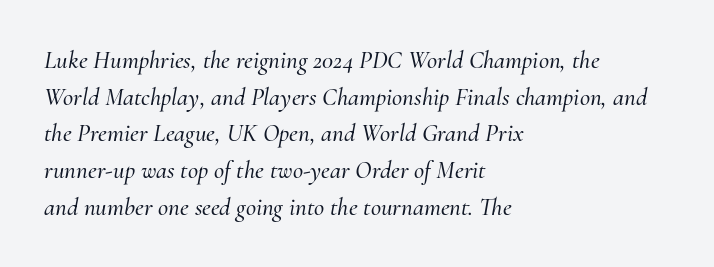
Quick note: underline off. Which margin do the lines hug? The left one — the right edge is uneven. Tall strokes in this sample are angled rather than plumb. The rows are spaced the way most documents space them. The letterforms sit shoulder to shoulder at normal distance.
